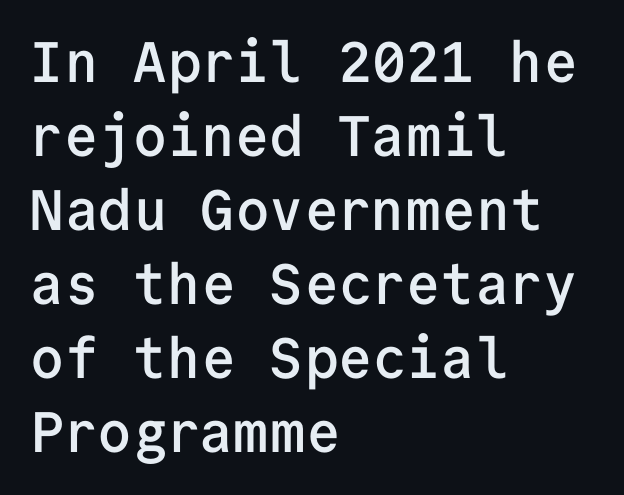
The image shows 57 px semibold sans-serif type, upright, monospaced; set left-aligned, normal line spacing (1.3x), normal letter spacing, not underlined; low stroke contrast and a medium x-height.
